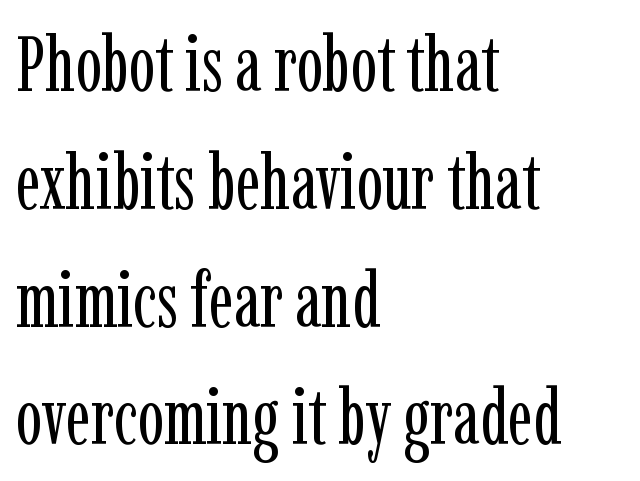
The text was rendered using a seriffed face with decorative stroke endings. Successive baselines arrive at the customary interval. Every row of glyphs begins at an identical x-position on the left. The typography opts for an upright posture over an oblique one.
